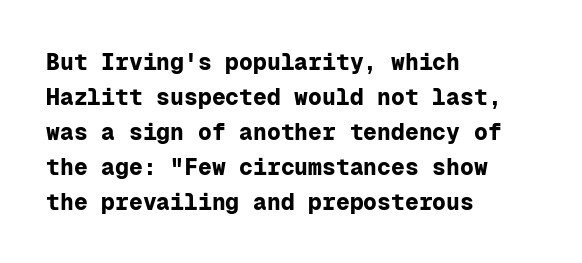
The image shows 23 px bold type, upright; set left-aligned, normal line spacing (1.52x), normal letter spacing, not underlined.
